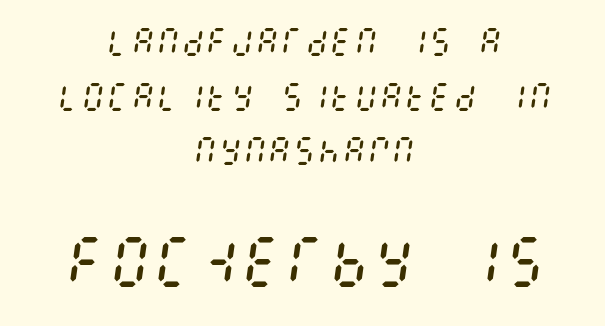
Q: Is the text bold? A: No.
Q: Is the text italic (slanted)? A: Yes, it leans right by about 8 degrees.
Q: Is the text underlined? A: No.
Q: How is the paragraph aligned? A: Centered.
Q: Is the spacing between letters normal or unusually wide? A: Normal.
Q: Which block of text is set in a larger size, the first (top) or the second (bottom)? A: The second (bottom) one.
Q: Width (condensed, normal, or wide)? A: Condensed.
Q: Stroke contrast? A: Medium.
Q: x-height? A: Large.
